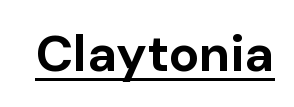
The characters look thick and weighty, a clear bold. A typesetter would call this proportional, since set widths differ per character. Each letter's strokes conclude bluntly, with no projecting serifs. Each word holds together tightly as a unit, with standard inter-letter gaps.
